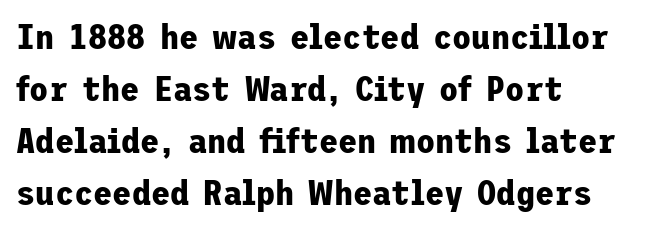
{"serif": "no", "italic": "no", "bold": "yes", "weight": "bold", "width": "normal", "stroke_contrast": "low", "x_height": "medium", "underline": "no", "align": "left", "line_spacing": "normal", "line_spacing_ratio": 1.49, "letter_spacing": "normal", "letter_spacing_em": 0.0, "glyph_px": 35}
